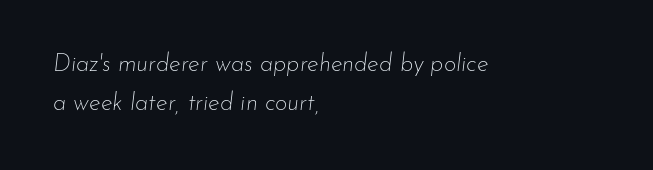
The type is set solid horizontally, with unmodified tracking. If you drew a line through each stem, it would be angled. The weight tops out at a normal text grade. Regular leading.
